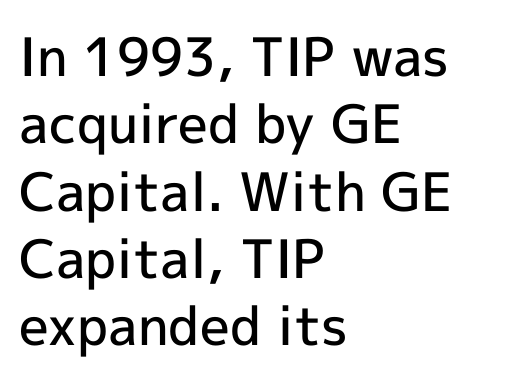
The image shows 53 px semibold sans-serif type, upright; set left-aligned, normal line spacing (1.27x), normal letter spacing, not underlined; a medium x-height.
